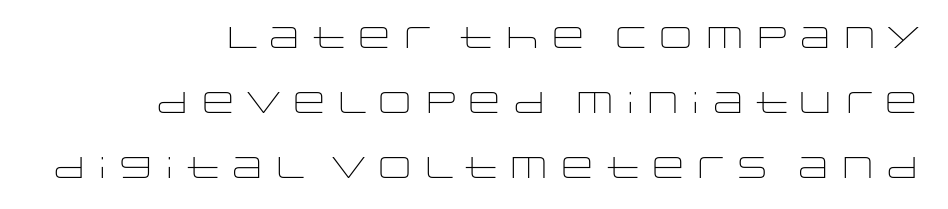
Stems and bowls with no extra thickness — not bold. The gaps between neighbouring characters are ordinary and unremarkable. A clean baseline with only descenders dipping below it. Here the designer chose a conventional face with non-uniform glyph widths.
